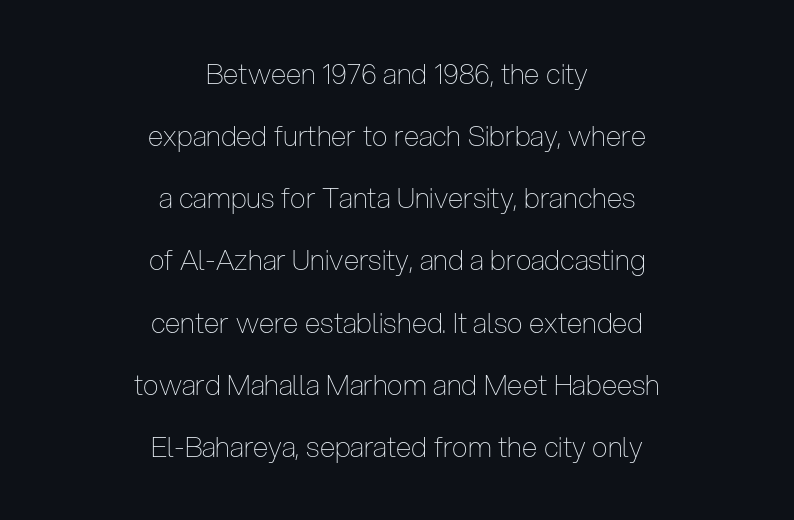
Vertical strokes here are truly vertical. The type is set solid horizontally, with unmodified tracking. You could not count columns in this text — the font is proportionally spaced. Unmarked baselines from the first word to the last.
